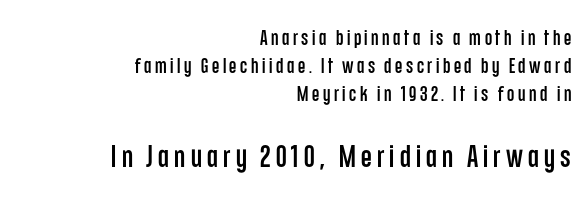
The image shows 31 px condensed sans-serif type, upright; set right-aligned, normal line spacing (1.33x), not underlined; the second (bottom) block is 1.48x larger; low stroke contrast and a large x-height.
